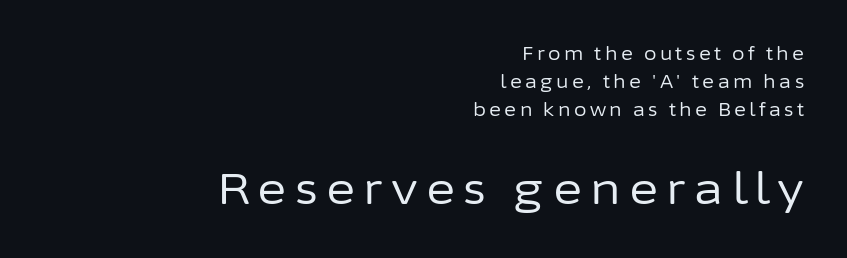
Q: Is the text bold? A: No.
Q: Is the text italic (slanted)? A: No, it is upright.
Q: Is the typeface a serif or a sans-serif typeface? A: Sans-serif.
Q: Is the text underlined? A: No.
Q: How is the paragraph aligned? A: Right-aligned.
Q: Is the spacing between lines tight, normal or loose? A: Normal.
Q: Which block of text is set in a larger size, the first (top) or the second (bottom)? A: The second (bottom) one.
Q: Width (condensed, normal, or wide)? A: Normal.
Q: Stroke contrast? A: Low.
Q: x-height? A: Medium.
Q: Monospaced? A: No.
